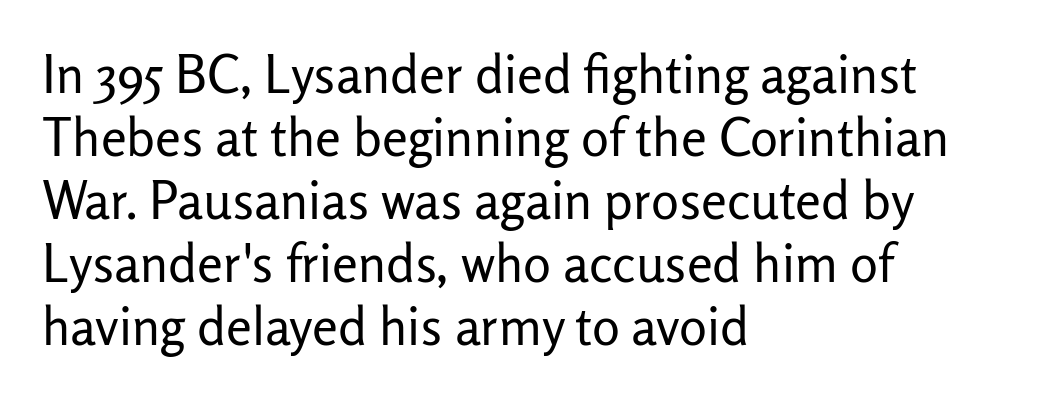
The string is rendered with underlining switched off. It's the straight-up-and-down kind of type. The letters advance in unequal steps, a hallmark of proportional type. Where is the straight margin? On the left. The passage shown is typeset with a sans-serif family. The tracking reads as untouched default to a designer's eye.
